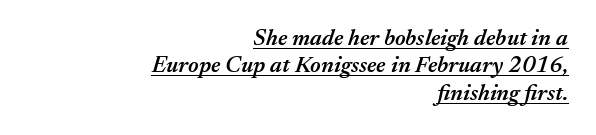
The image shows 23 px text type, italic (leaning right); set right-aligned, line spacing 1.19x, normal letter spacing, underlined.
